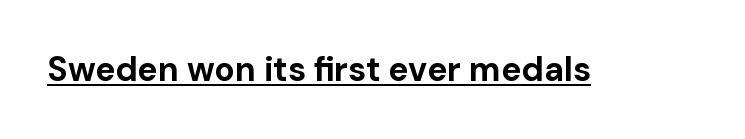
Q: Is the text bold? A: Yes.
Q: Is the text italic (slanted)? A: No, it is upright.
Q: Is the typeface a serif or a sans-serif typeface? A: Sans-serif.
Q: Is the text underlined? A: Yes.
Q: Is the spacing between letters normal or unusually wide? A: Normal.
Q: Width (condensed, normal, or wide)? A: Normal.
Q: Stroke contrast? A: Low.
Q: x-height? A: Medium.
Q: Monospaced? A: No.
